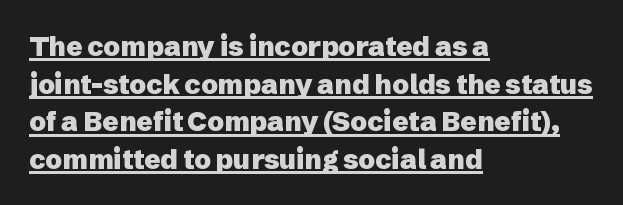
The image shows 27 px bold type, upright; set left-aligned, normal line spacing (1.39x), normal letter spacing, underlined.
